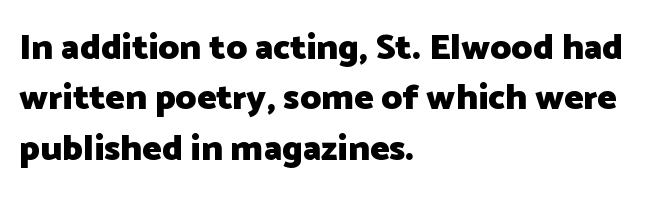
Evenly set lines give the paragraph a standard silhouette. A classic flush-left, rag-right setting is used for this passage. Font category for this specimen: sans-serif. Nope, not italic — everything's standing straight. In terms of weight, the rendering is a true, heavy bold. The letterforms sit shoulder to shoulder at normal distance.
